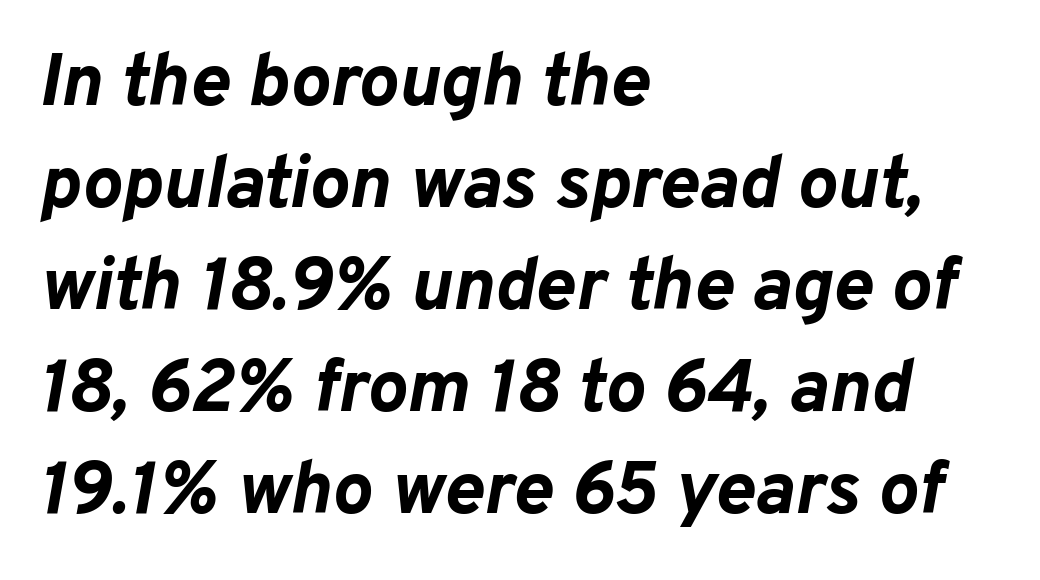
Q: Is the text bold? A: Yes.
Q: Is the text italic (slanted)? A: Yes, it leans right by about 10 degrees.
Q: Is the text underlined? A: No.
Q: How is the paragraph aligned? A: Left-aligned.
Q: Is the spacing between letters normal or unusually wide? A: Normal.
Q: Is the spacing between lines tight, normal or loose? A: Normal.
Q: Width (condensed, normal, or wide)? A: Normal.
Q: Stroke contrast? A: Low.
Q: x-height? A: Medium.
Q: Monospaced? A: No.
